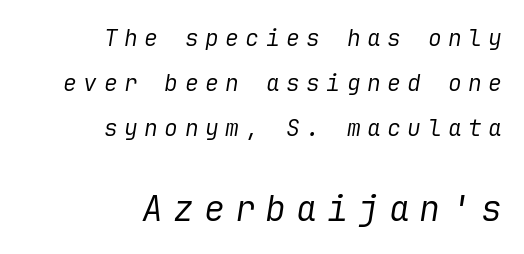
Q: Is the text bold? A: No.
Q: Is the text italic (slanted)? A: Yes, it leans right by about 9 degrees.
Q: Is the text underlined? A: No.
Q: How is the paragraph aligned? A: Right-aligned.
Q: Is the spacing between letters normal or unusually wide? A: Unusually wide.
Q: Is the spacing between lines tight, normal or loose? A: Loose.
Q: Which block of text is set in a larger size, the first (top) or the second (bottom)? A: The second (bottom) one.
Q: Width (condensed, normal, or wide)? A: Normal.
Q: Stroke contrast? A: Low.
Q: x-height? A: Medium.
